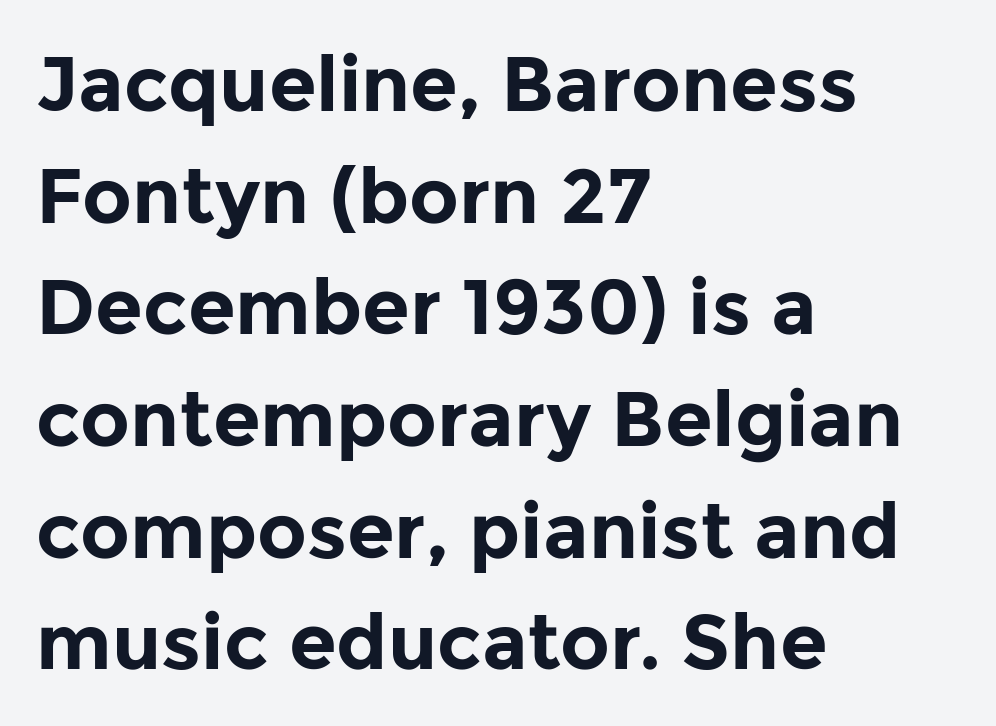
The image shows 77 px bold sans-serif type, upright; set left-aligned, normal line spacing (1.45x), normal letter spacing, not underlined; low stroke contrast and a medium x-height.
